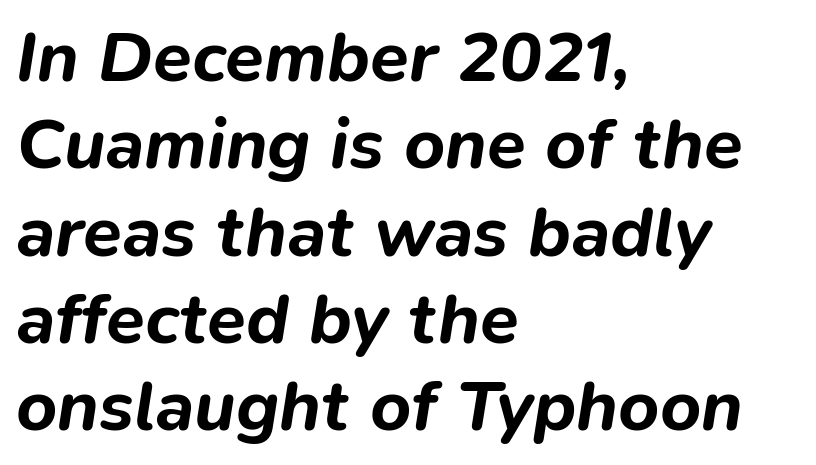
{"italic": "yes", "lean": "right", "slant_degrees": 9, "bold": "yes", "weight": "bold", "width": "normal", "stroke_contrast": "low", "x_height": "medium", "monospaced": "no", "underline": "no", "align": "left", "line_spacing_ratio": 1.23, "letter_spacing": "normal", "letter_spacing_em": 0.0, "glyph_px": 71}
